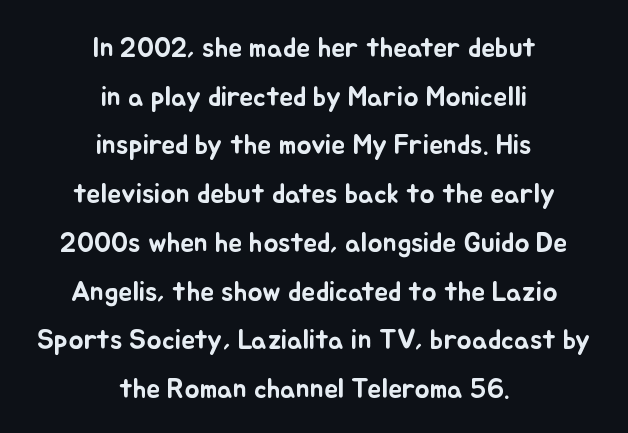
The image shows 28 px text type, upright; set centered, line spacing 1.74x, normal letter spacing, not underlined; low stroke contrast and a small x-height.
